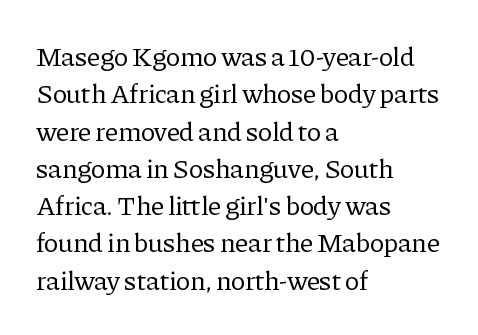
Q: Is the text bold? A: No.
Q: Is the text italic (slanted)? A: No, it is upright.
Q: Is the text underlined? A: No.
Q: How is the paragraph aligned? A: Left-aligned.
Q: Is the spacing between letters normal or unusually wide? A: Normal.
Q: Is the spacing between lines tight, normal or loose? A: Normal.
